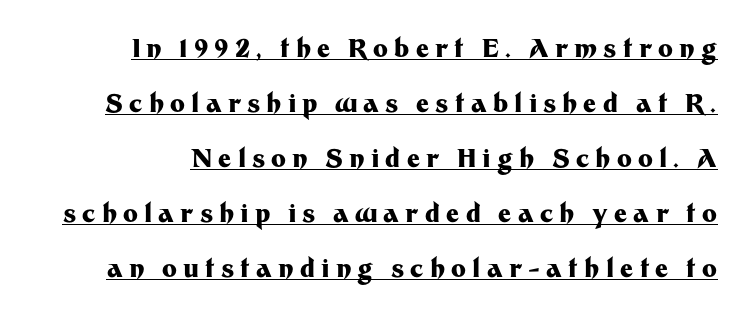
The image shows 25 px bold type, upright; set loose line spacing (2.2x), unusually wide letter spacing (+0.25 em), underlined.
